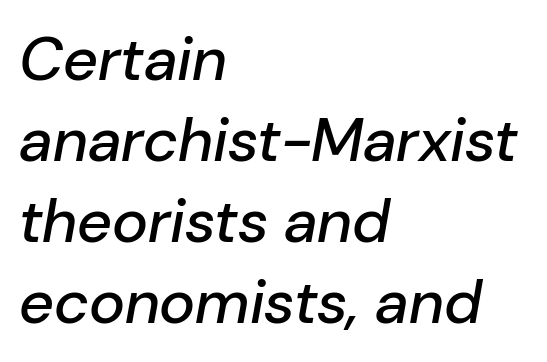
Q: Is the text italic (slanted)? A: Yes, it leans right by about 10 degrees.
Q: Is the text underlined? A: No.
Q: How is the paragraph aligned? A: Left-aligned.
Q: Is the spacing between letters normal or unusually wide? A: Normal.
Q: Is the spacing between lines tight, normal or loose? A: Normal.
Q: Width (condensed, normal, or wide)? A: Normal.
Q: Stroke contrast? A: Low.
Q: x-height? A: Medium.
Q: Monospaced? A: No.
